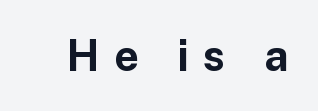
Q: Is the text bold? A: Yes.
Q: Is the text italic (slanted)? A: No, it is upright.
Q: Is the typeface a serif or a sans-serif typeface? A: Sans-serif.
Q: Is the text underlined? A: No.
Q: Is the spacing between letters normal or unusually wide? A: Unusually wide.
Q: Width (condensed, normal, or wide)? A: Normal.
Q: Stroke contrast? A: Low.
Q: x-height? A: Medium.
Q: Monospaced? A: No.
